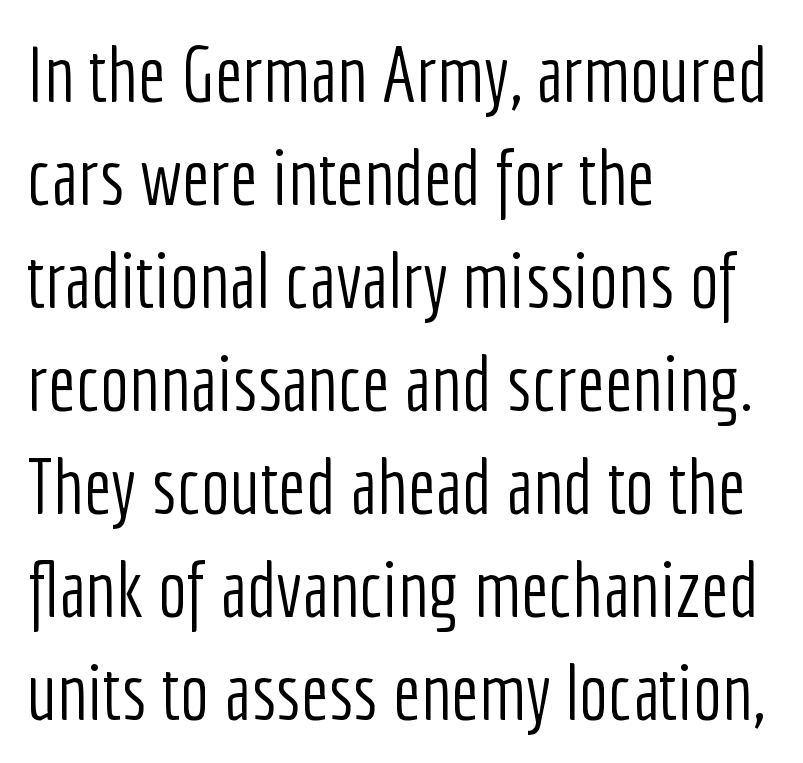
Q: Is the text bold? A: No.
Q: Is the text italic (slanted)? A: No, it is upright.
Q: Is the typeface a serif or a sans-serif typeface? A: Sans-serif.
Q: Is the text underlined? A: No.
Q: How is the paragraph aligned? A: Left-aligned.
Q: Is the spacing between letters normal or unusually wide? A: Normal.
Q: Is the spacing between lines tight, normal or loose? A: Normal.
Q: Width (condensed, normal, or wide)? A: Condensed.
Q: Stroke contrast? A: Low.
Q: x-height? A: Medium.
Q: Monospaced? A: No.
